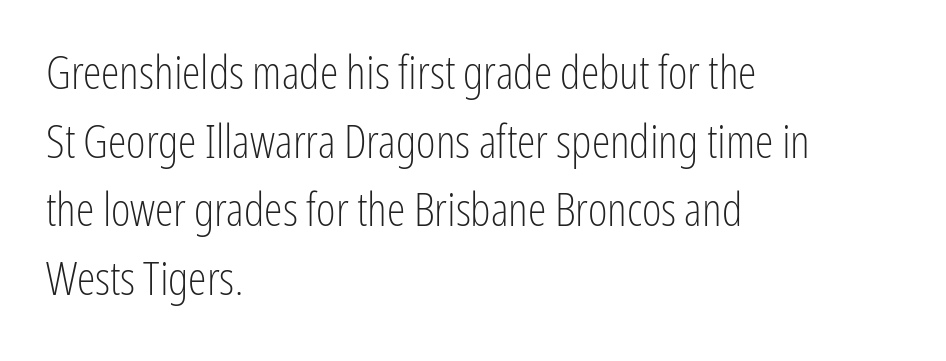
The image shows 47 px light, condensed sans-serif type, upright; set left-aligned, normal line spacing (1.46x), normal letter spacing, not underlined; low stroke contrast and a medium x-height.
